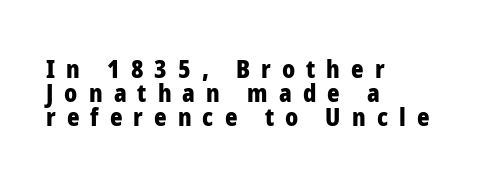
Q: Is the text bold? A: Yes.
Q: Is the text italic (slanted)? A: No, it is upright.
Q: Is the text underlined? A: No.
Q: How is the paragraph aligned? A: Left-aligned.
Q: Is the spacing between letters normal or unusually wide? A: Unusually wide.
Q: Is the spacing between lines tight, normal or loose? A: Tight.
